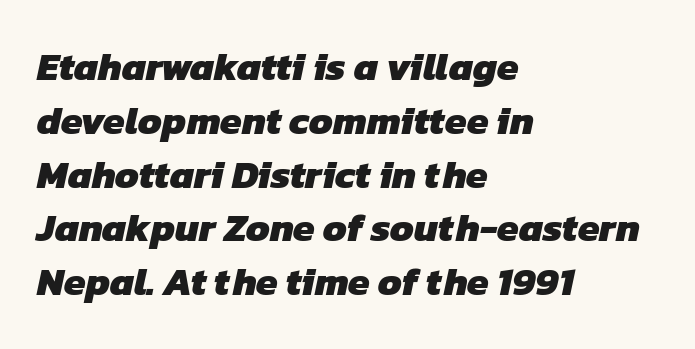
The image shows 39 px heavy sans-serif type; set left-aligned, normal line spacing (1.38x), normal letter spacing, not underlined; low stroke contrast and a medium x-height.
